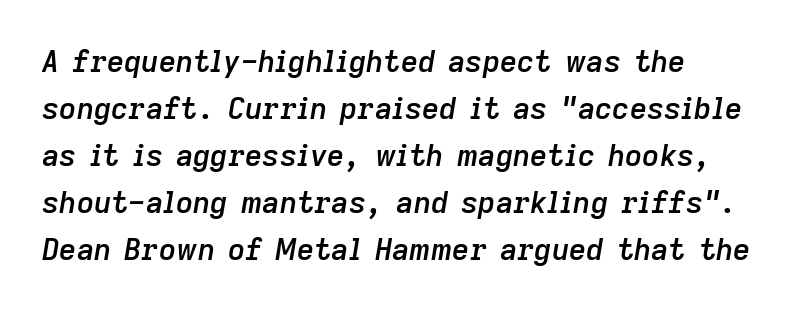
The specimen reads as italic at a glance. This block has exactly the height ordinary leading produces. Does the weight exceed regular? Yes, but only to semibold. Here the designer chose a conventional face with non-uniform glyph widths. Each row of text sits above clean, open space.
